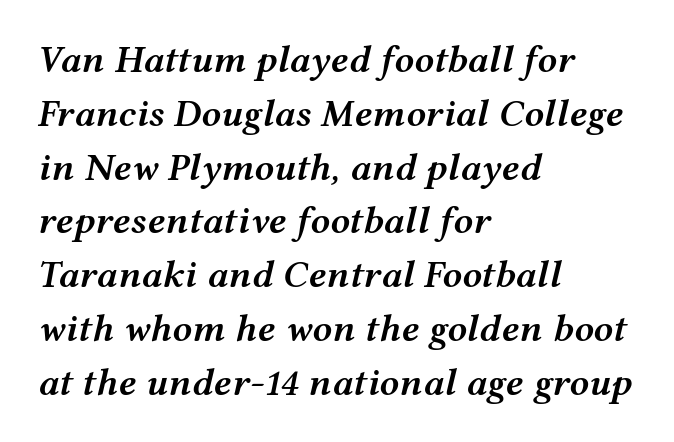
A typesetter would call this proportional, since set widths differ per character. Semibold letterforms, between regular and bold. In terms of leading, this rendering sits right in the middle. The whole block is typeset with a tilt.
